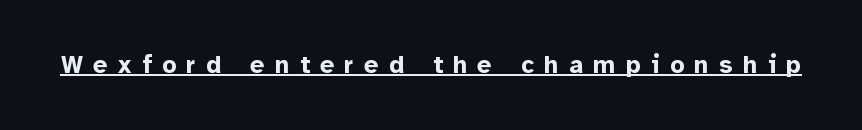
Q: Is the text bold? A: Yes.
Q: Is the text italic (slanted)? A: No, it is upright.
Q: Is the text underlined? A: Yes.
Q: Is the spacing between letters normal or unusually wide? A: Unusually wide.
